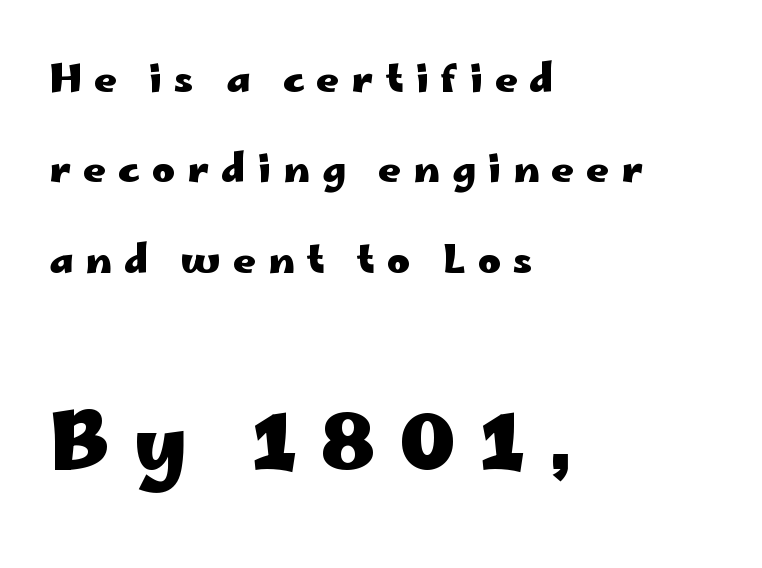
Q: Is the text bold? A: Yes.
Q: Is the text italic (slanted)? A: No, it is upright.
Q: Is the typeface a serif or a sans-serif typeface? A: Sans-serif.
Q: Is the text underlined? A: No.
Q: How is the paragraph aligned? A: Left-aligned.
Q: Is the spacing between letters normal or unusually wide? A: Unusually wide.
Q: Is the spacing between lines tight, normal or loose? A: Loose.
Q: Which block of text is set in a larger size, the first (top) or the second (bottom)? A: The second (bottom) one.
Q: Width (condensed, normal, or wide)? A: Wide.
Q: Stroke contrast? A: Low.
Q: x-height? A: Small.
Q: Monospaced? A: No.
